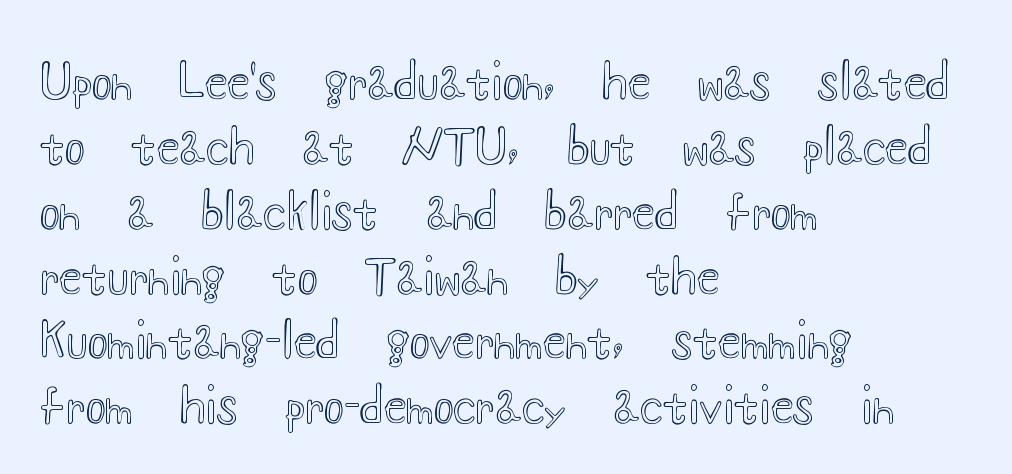
{"italic": "no", "width": "wide", "x_height": "small", "monospaced": "no", "underline": "no", "align": "left", "line_spacing": "normal", "line_spacing_ratio": 1.38, "letter_spacing": "normal", "letter_spacing_em": 0.0, "glyph_px": 47}
